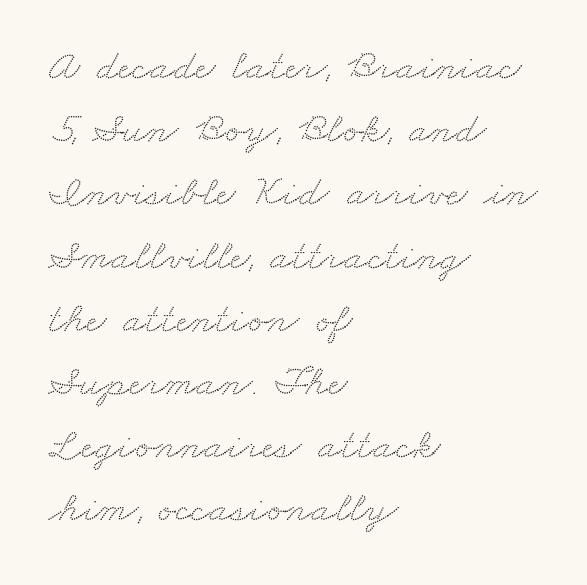
A typesetter would call this proportional, since set widths differ per character. Descenders hang freely into open space. Honestly, the row spacing looks completely unremarkable. Examine the stroke ends and you'll spot serifs. Each line starts at the same left margin while the right side varies. Short note: letters normally spaced.
